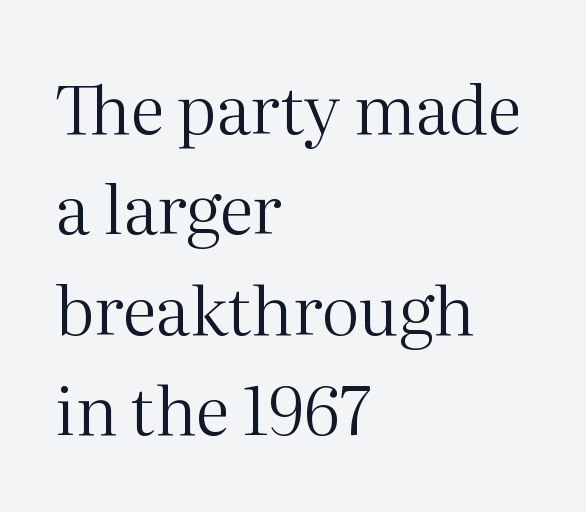
The image shows 67 px regular-weight serif type, upright; set left-aligned, normal line spacing (1.5x), normal letter spacing, not underlined; medium stroke contrast and a medium x-height.
